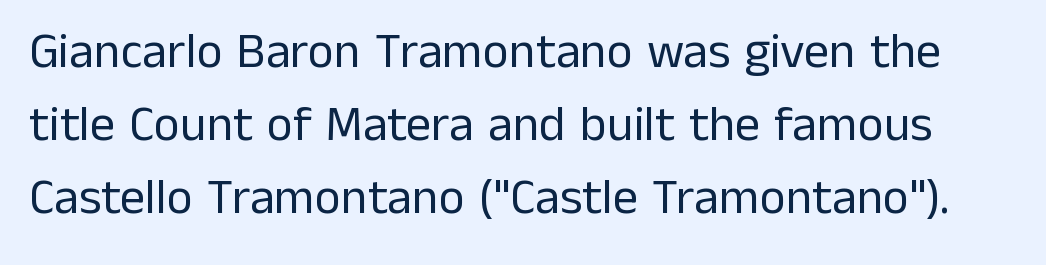
{"serif": "no", "italic": "no", "bold": "no", "weight": "regular", "width": "normal", "stroke_contrast": "low", "x_height": "medium", "monospaced": "no", "underline": "no", "line_spacing": "normal", "line_spacing_ratio": 1.46, "letter_spacing": "normal", "letter_spacing_em": 0.0, "glyph_px": 50}
